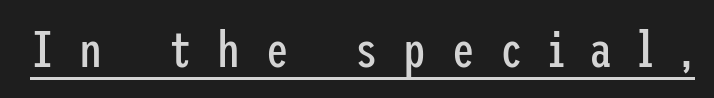
{"serif": "no", "italic": "no", "bold": "no", "weight": "regular", "width": "condensed", "stroke_contrast": "low", "x_height": "medium", "underline": "yes", "letter_spacing": "wide", "letter_spacing_em": 0.5, "glyph_px": 51}
